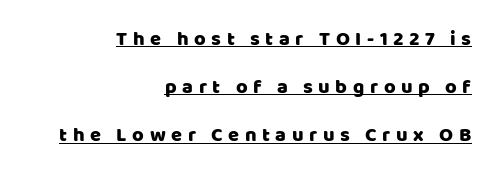
The image shows 20 px text type, upright; set right-aligned, loose line spacing (2.41x), unusually wide letter spacing (+0.28 em), underlined.
